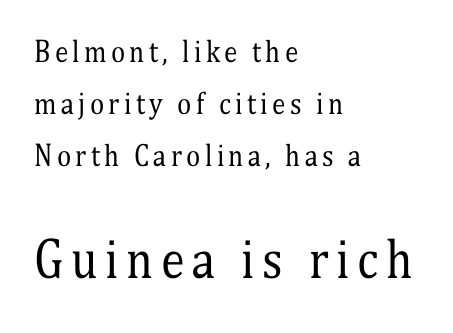
{"serif": "yes", "italic": "no", "bold": "no", "weight": "regular", "width": "condensed", "stroke_contrast": "medium", "x_height": "medium", "monospaced": "no", "underline": "no", "align": "left", "line_spacing": "loose", "line_spacing_ratio": 1.92, "larger_block": "second", "size_ratio": 1.78, "glyph_px": 48}
